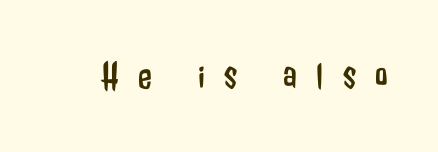
Q: Is the text bold? A: No.
Q: Is the text italic (slanted)? A: No, it is upright.
Q: Is the typeface a serif or a sans-serif typeface? A: Sans-serif.
Q: Is the text underlined? A: No.
Q: Is the spacing between letters normal or unusually wide? A: Unusually wide.
Q: Width (condensed, normal, or wide)? A: Condensed.
Q: Stroke contrast? A: Low.
Q: x-height? A: Medium.
Q: Monospaced? A: No.
